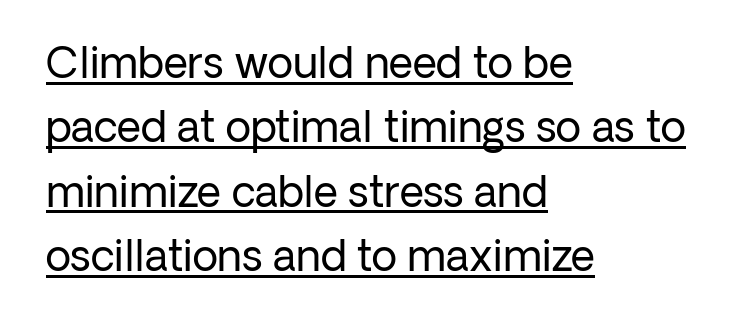
This is not heavy type; no bold has been used. The letters carry no serifs — their stems end cleanly without finishing strokes. These lines are rendered in a variable-pitch font. The glyphs are accompanied by a horizontal stroke just below them.
